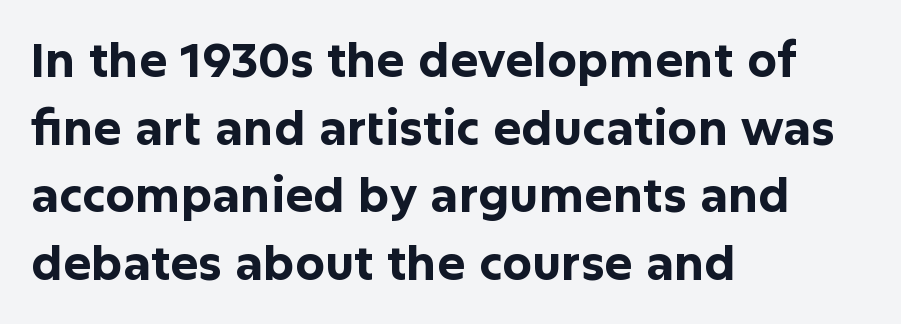
The letters advance in unequal steps, a hallmark of proportional type. Rows of type keep a routine distance in the vertical direction. As a designer I'd log this as weight 700, bold. Compared with a centered layout, this one pins lines to the left instead. The type is set solid horizontally, with unmodified tracking.
